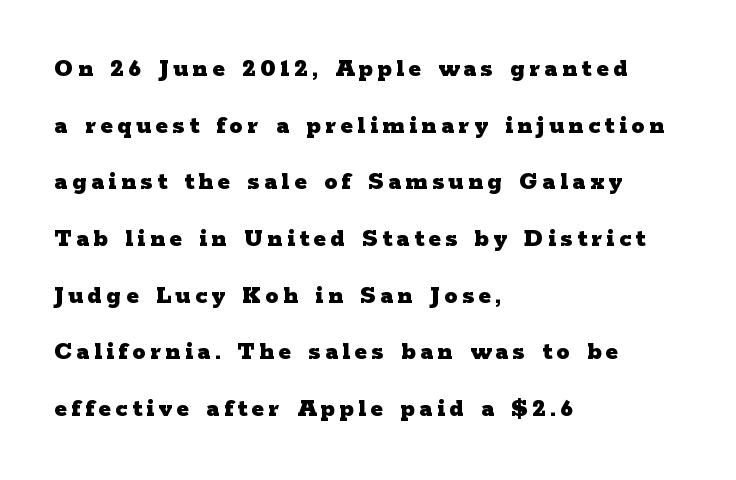
{"italic": "no", "bold": "yes", "underline": "no", "align": "left", "line_spacing": "loose", "line_spacing_ratio": 2.18, "glyph_px": 26}
